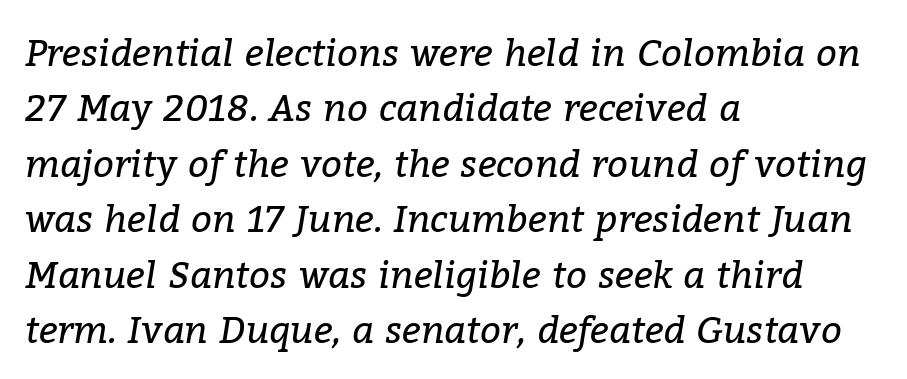
Think of a printed novel: that variable character pitch is what you see here. Students, note that the glyphs here touch the page at normal intervals. Posture: slanted. Heaviness? Minimal to ordinary, like unemphasized prose.
